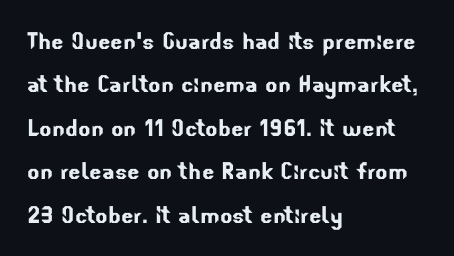
Q: Is the typeface a serif or a sans-serif typeface? A: Sans-serif.
Q: Is the text underlined? A: No.
Q: How is the paragraph aligned? A: Left-aligned.
Q: Is the spacing between letters normal or unusually wide? A: Normal.
Q: Is the spacing between lines tight, normal or loose? A: Normal.
Q: Width (condensed, normal, or wide)? A: Normal.
Q: Stroke contrast? A: Low.
Q: x-height? A: Small.
Q: Monospaced? A: No.
